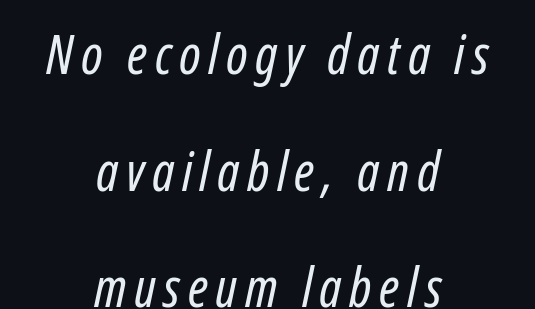
Q: Is the text bold? A: No.
Q: Is the typeface a serif or a sans-serif typeface? A: Sans-serif.
Q: Is the text underlined? A: No.
Q: How is the paragraph aligned? A: Centered.
Q: Is the spacing between lines tight, normal or loose? A: Loose.
Q: Width (condensed, normal, or wide)? A: Condensed.
Q: Stroke contrast? A: Low.
Q: x-height? A: Medium.
Q: Monospaced? A: No.
